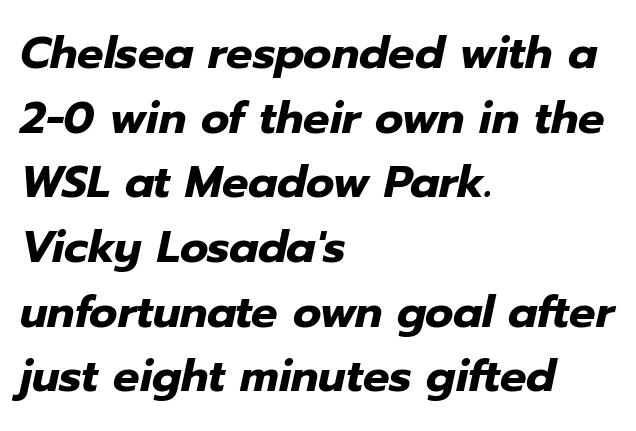
The image shows 44 px heavy type, italic (leaning right); set left-aligned, normal line spacing (1.47x), normal letter spacing, not underlined; low stroke contrast and a medium x-height.
